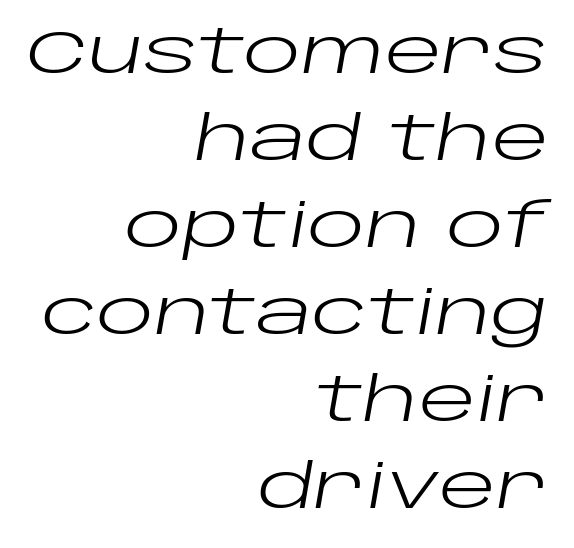
The image shows 60 px regular-weight, wide type, italic (leaning right); set right-aligned, normal line spacing (1.45x), normal letter spacing, not underlined; low stroke contrast and a large x-height.
